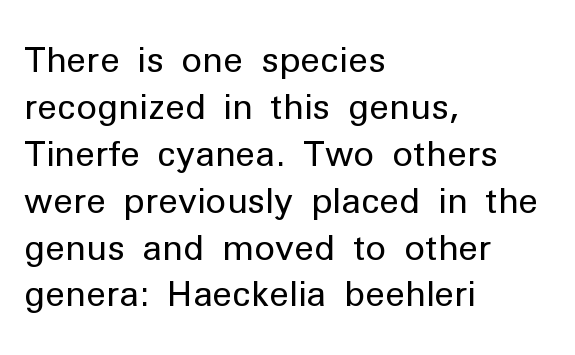
Q: Is the text bold? A: No.
Q: Is the text italic (slanted)? A: No, it is upright.
Q: Is the typeface a serif or a sans-serif typeface? A: Sans-serif.
Q: Is the text underlined? A: No.
Q: How is the paragraph aligned? A: Left-aligned.
Q: Is the spacing between letters normal or unusually wide? A: Normal.
Q: Is the spacing between lines tight, normal or loose? A: Normal.
Q: Width (condensed, normal, or wide)? A: Normal.
Q: Stroke contrast? A: Low.
Q: x-height? A: Medium.
Q: Monospaced? A: No.
